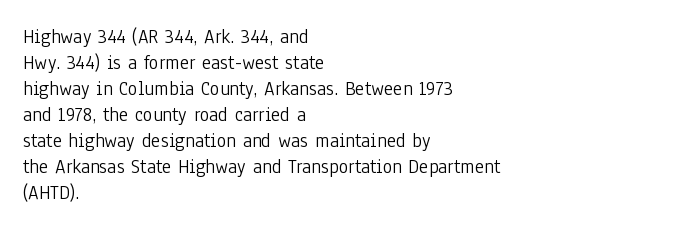
{"italic": "no", "bold": "no", "underline": "no", "align": "left", "line_spacing": "normal", "line_spacing_ratio": 1.3, "letter_spacing": "normal", "letter_spacing_em": 0.0, "glyph_px": 20}
